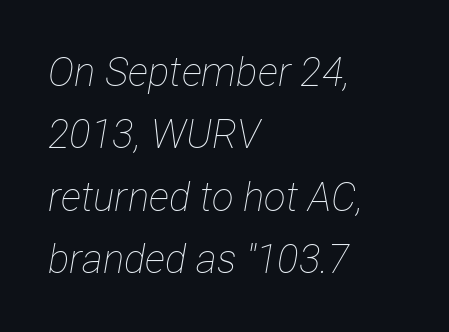
{"italic": "yes", "lean": "right", "slant_degrees": 12, "bold": "no", "weight": "thin", "width": "condensed", "stroke_contrast": "low", "x_height": "medium", "monospaced": "no", "underline": "no", "align": "left", "line_spacing": "normal", "line_spacing_ratio": 1.56, "letter_spacing": "normal", "letter_spacing_em": 0.0, "glyph_px": 40}
